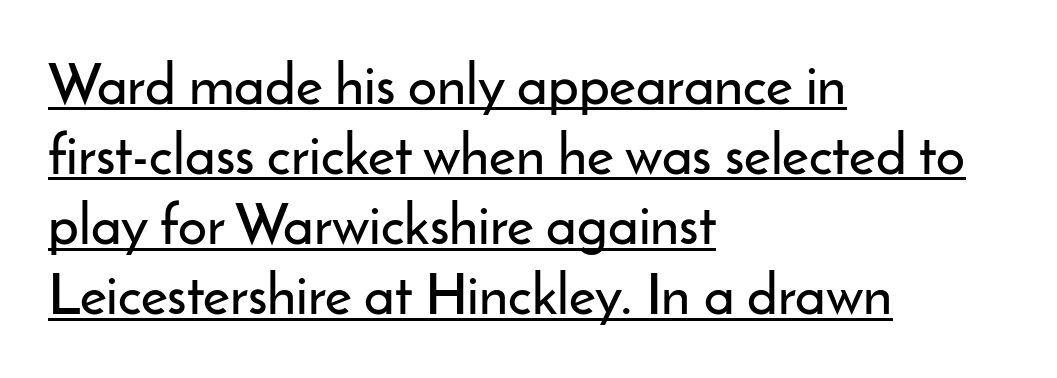
Q: Is the text italic (slanted)? A: No, it is upright.
Q: Is the typeface a serif or a sans-serif typeface? A: Sans-serif.
Q: Is the text underlined? A: Yes.
Q: How is the paragraph aligned? A: Left-aligned.
Q: Is the spacing between letters normal or unusually wide? A: Normal.
Q: Width (condensed, normal, or wide)? A: Normal.
Q: Stroke contrast? A: Low.
Q: x-height? A: Small.
Q: Monospaced? A: No.
